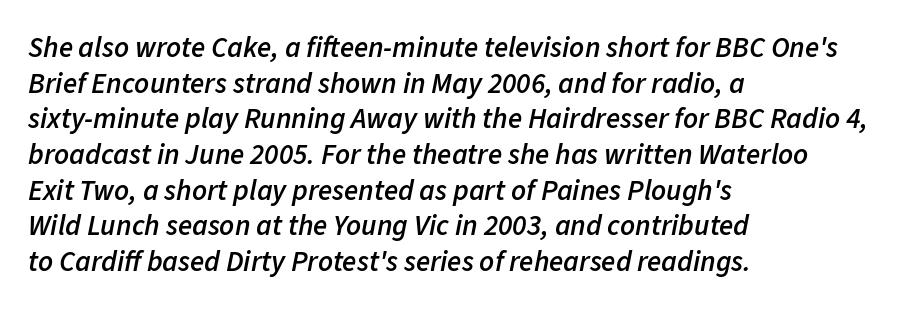
Proportional: the letters do not fall into vertical columns. Moderately thickened strokes mark this as semibold type. Observe the ordinary spacing: letters are neighbours, not strangers. The lines are quadded left. The space directly below the letters is spotless. The glyphs look as if they've been sheared to an angle.
